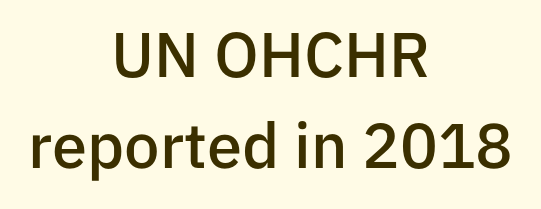
The lettering stays uniformly vertical, giving the passage a roman look. If you folded the block vertically in half, each line would mirror itself in length. Typographic density is moderately raised because the face is semibold. The type is set solid horizontally, with unmodified tracking. Unlike a traditional serif, this face leaves its strokes unadorned. The rendering uses natural spacing where letterforms have individual widths.
